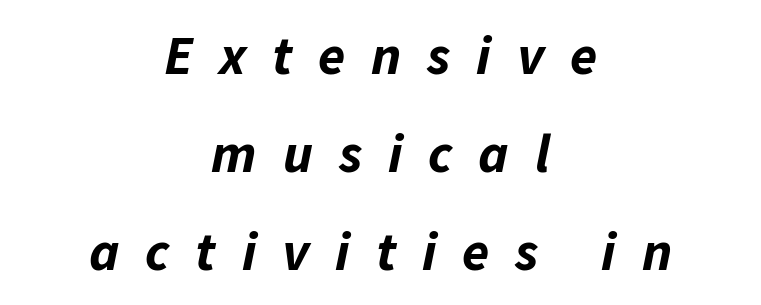
{"italic": "yes", "lean": "right", "slant_degrees": 11, "bold": "yes", "weight": "bold", "width": "normal", "stroke_contrast": "low", "x_height": "medium", "monospaced": "no", "underline": "no", "align": "center", "line_spacing_ratio": 1.78, "letter_spacing": "wide", "letter_spacing_em": 0.47, "glyph_px": 55}
